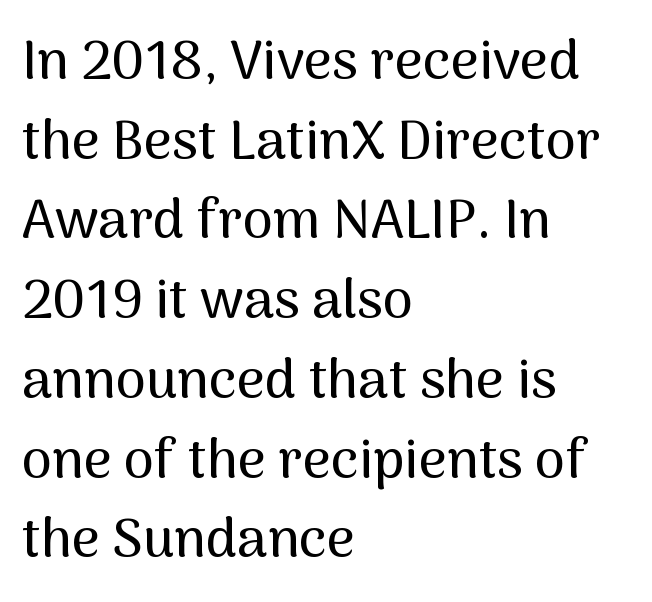
The image shows 55 px sans-serif type, upright; set left-aligned, normal line spacing (1.45x), normal letter spacing, not underlined; medium stroke contrast and a medium x-height.
